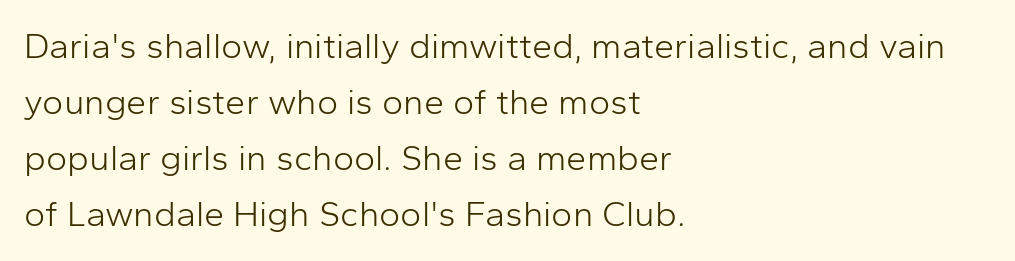
Think standard paragraph weight, or any step lighter than that. Nope, no serifs anywhere on these letters. Where is the straight margin? On the left. Nope, not italic — everything's standing straight. The face used here is rendered with its standard letterfit. The passage shown is typed in a proportional face where columns would drift.
